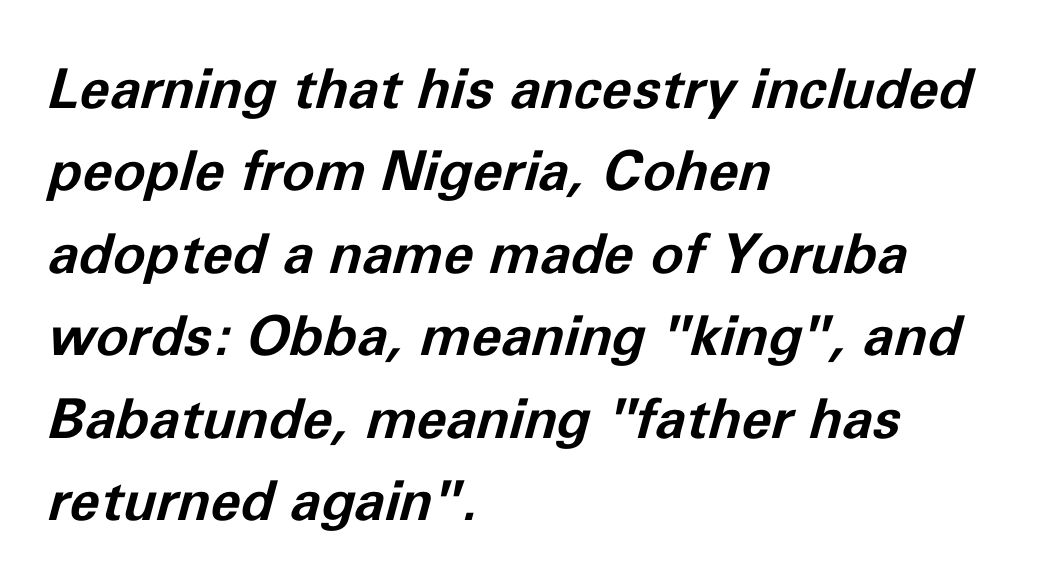
The image shows 55 px bold type, italic (leaning right); set left-aligned, normal line spacing (1.5x), normal letter spacing, not underlined; low stroke contrast and a medium x-height.
